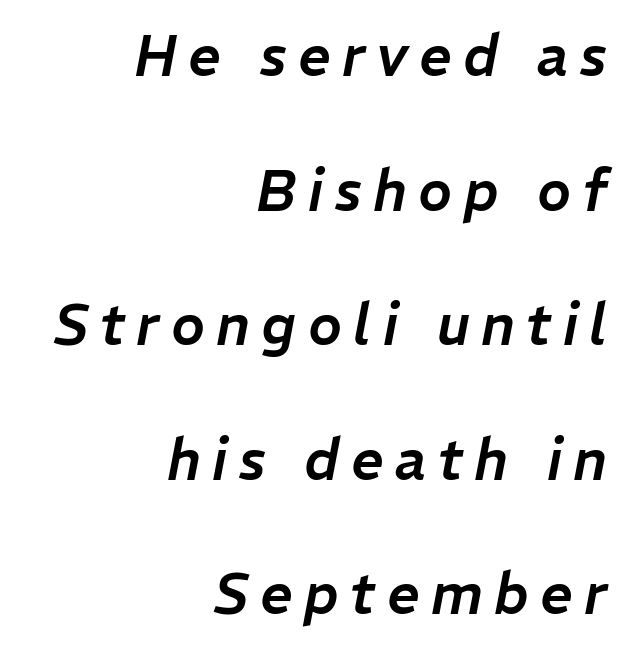
The image shows 57 px text type, italic (leaning right); set right-aligned, loose line spacing (2.36x), unusually wide letter spacing (+0.2 em), not underlined; low stroke contrast and a medium x-height.
